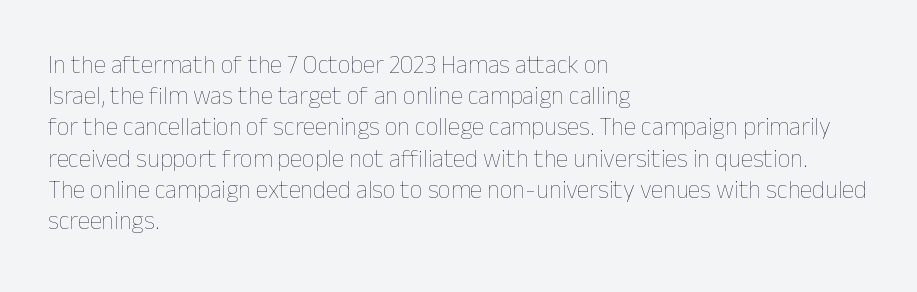
Spacing between characters is what you'd get straight out of the box. Ordinary non-slanted type is in use. The compositor pushed each line to the left boundary. Rows of type keep a routine distance in the vertical direction.
